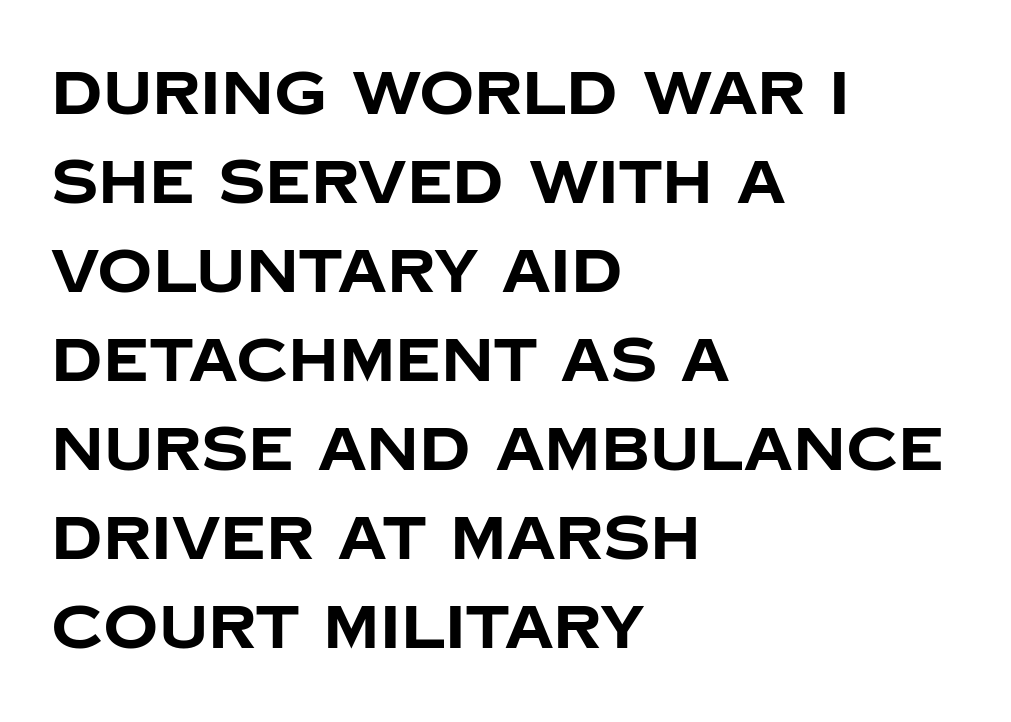
Bold? Absolutely — the strokes are thick and heavy. Summary of vertical rhythm: regular, with standard interline spacing. Do the characters align in a grid? No, the font is proportional. The axis of the letterforms is exactly vertical.
